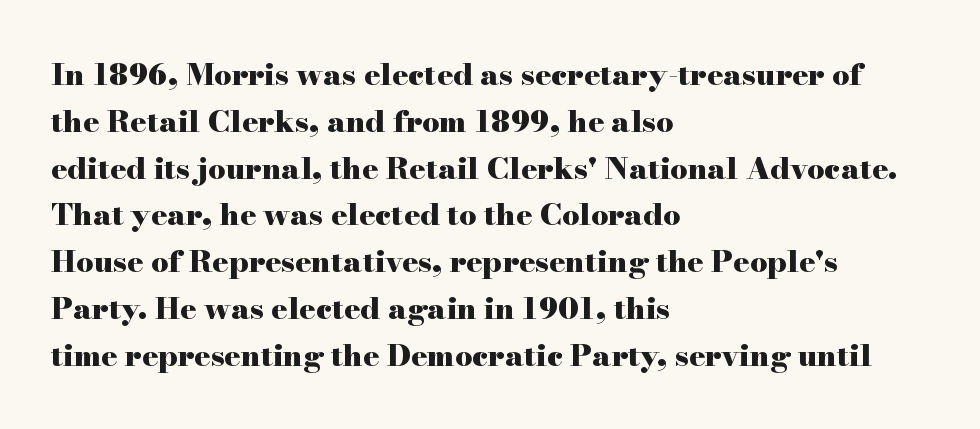
{"serif": "yes", "italic": "no", "bold": "yes", "weight": "heavy", "width": "wide", "stroke_contrast": "high", "x_height": "small", "monospaced": "no", "underline": "no", "align": "left", "line_spacing": "normal", "line_spacing_ratio": 1.56, "letter_spacing": "normal", "letter_spacing_em": 0.0, "glyph_px": 30}
